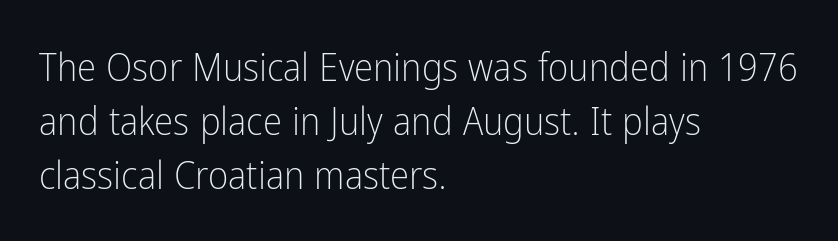
A normal amount of white space separates one row of letters from the next. The passage shown has conventional tracking throughout. Note: no serifs on the glyphs. This rendering features lettering with no underline. Note the varied advance widths — an 'i' is clearly narrower than an 'm'.
